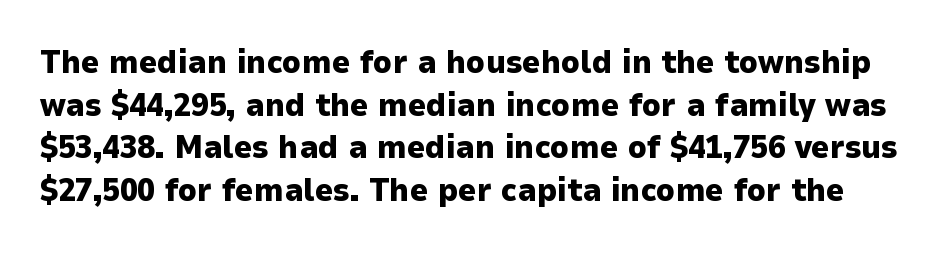
The glyphs have the mass of a bold cut. These lines keep a tight, regular rhythm from letter to letter. Posture: upright roman. The face used here is proportionally spaced, like ordinary book or web type.
